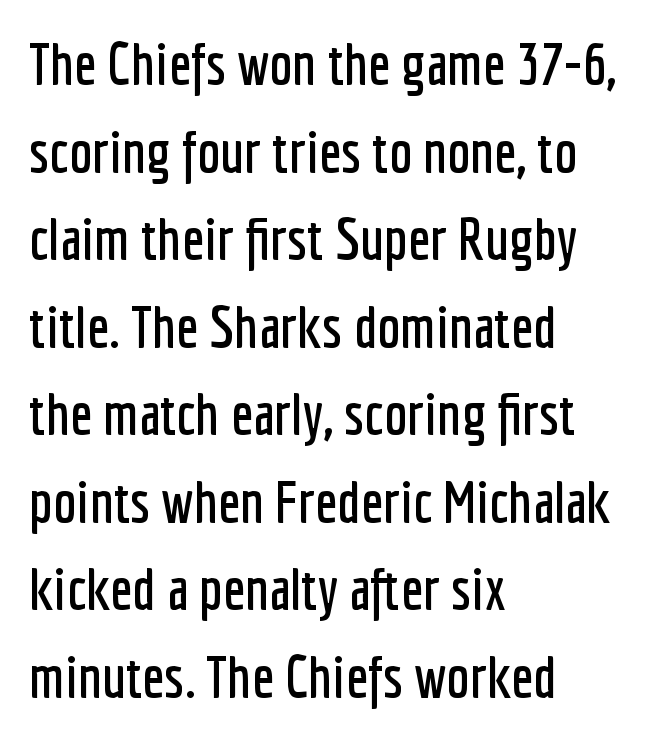
What kind of face is this? One without serifs — a sans. Does the copy run flush right? No — it runs flush left. Each letter keeps its own natural width here, so spacing adapts to shape. Does the lettering tilt? It doesn't — this is upright. A clean baseline with only descenders dipping below it.
